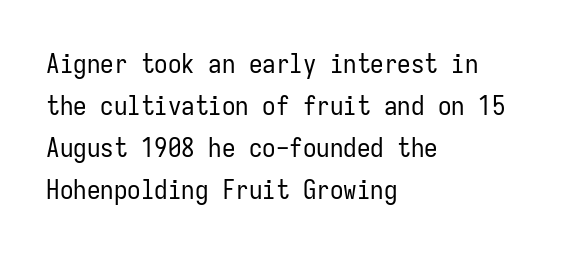
{"italic": "no", "bold": "no", "underline": "no", "align": "left", "line_spacing": "normal", "line_spacing_ratio": 1.56, "letter_spacing": "normal", "letter_spacing_em": 0.0, "glyph_px": 27}
